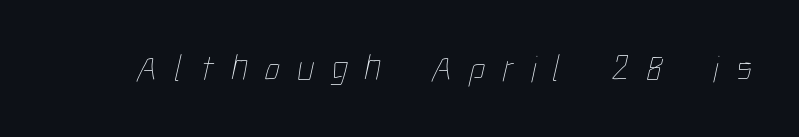
No word sits above an underline. Look at the tracking — it's clearly loosened, letters drifting apart. On a weight scale, this lands at 450 or below. A typesetter would call this proportional, since set widths differ per character.
